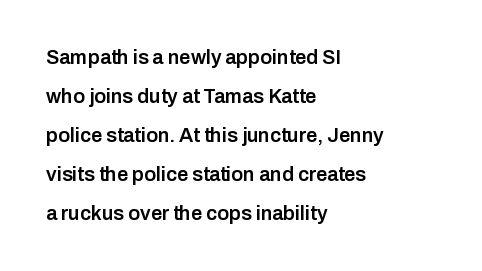
The line texture is even and compact thanks to regular tracking. Rendered with straight, roman letterforms. Compared with typical paragraphs, the rows here are farther apart. The baseline area is clear. Typeset ragged right — the left edge is the straight one. Is the type bold? Partly — it's a semibold, heavier than regular but not fully bold.
